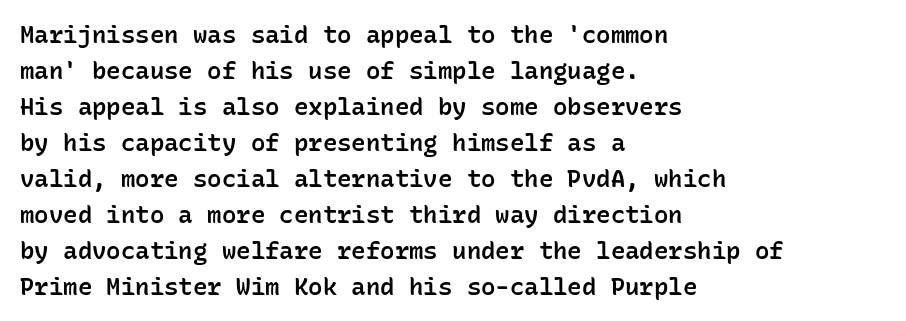
{"italic": "no", "bold": "semi", "underline": "no", "align": "left", "line_spacing": "normal", "line_spacing_ratio": 1.5, "letter_spacing": "normal", "letter_spacing_em": 0.0, "glyph_px": 24}
